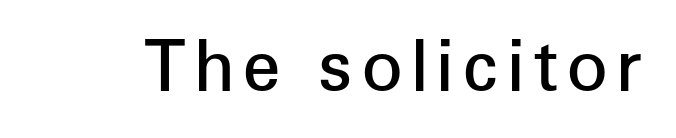
{"serif": "no", "italic": "no", "bold": "semi", "weight": "semibold", "width": "normal", "stroke_contrast": "low", "x_height": "medium", "monospaced": "no", "underline": "no", "glyph_px": 69}
